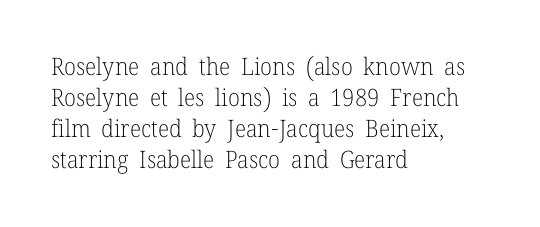
{"italic": "no", "bold": "no", "underline": "no", "align": "left", "line_spacing": "normal", "line_spacing_ratio": 1.29, "letter_spacing": "normal", "letter_spacing_em": 0.0, "glyph_px": 24}
